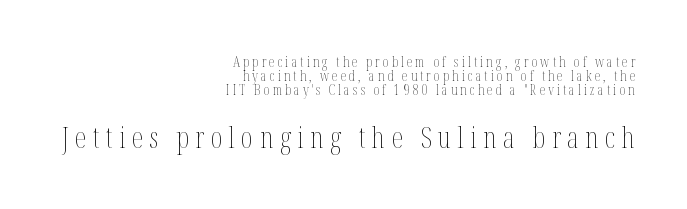
{"italic": "no", "bold": "no", "weight": "thin", "width": "condensed", "stroke_contrast": "medium", "x_height": "medium", "monospaced": "no", "underline": "no", "align": "right", "line_spacing": "tight", "line_spacing_ratio": 0.99, "letter_spacing": "wide", "letter_spacing_em": 0.22, "larger_block": "second", "size_ratio": 2.07, "glyph_px": 29}
